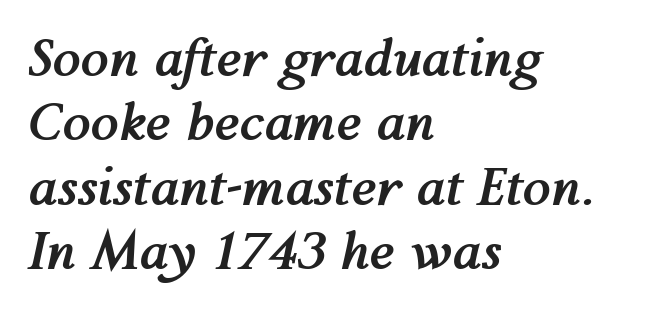
Notice how descenders clear the ascenders below comfortably — that's standard leading. Does the lettering tilt? It does — this is italic. The words here are not underlined. The type is set solid horizontally, with unmodified tracking.
